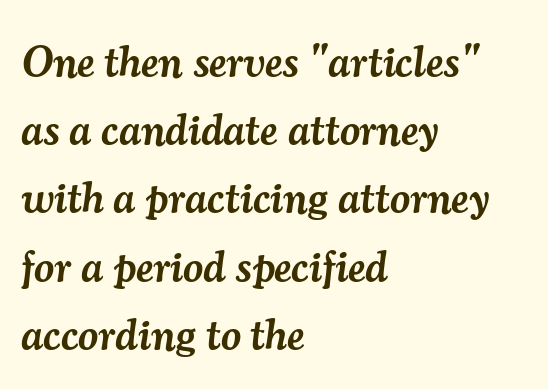
Q: Is the text bold? A: Semi-bold.
Q: Is the text italic (slanted)? A: Yes, it leans right by about 7 degrees.
Q: Is the typeface a serif or a sans-serif typeface? A: Serif.
Q: Is the text underlined? A: No.
Q: How is the paragraph aligned? A: Left-aligned.
Q: Is the spacing between letters normal or unusually wide? A: Normal.
Q: Is the spacing between lines tight, normal or loose? A: Normal.
Q: Width (condensed, normal, or wide)? A: Normal.
Q: Stroke contrast? A: Medium.
Q: x-height? A: Small.
Q: Monospaced? A: No.
